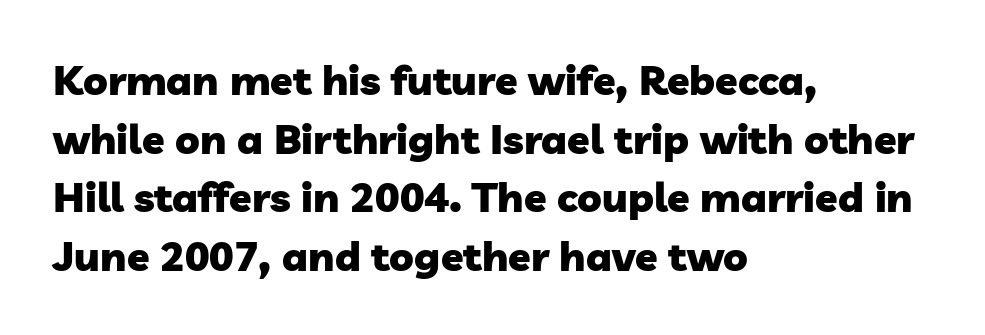
The image shows 41 px heavy sans-serif type; set left-aligned, normal line spacing (1.43x), normal letter spacing, not underlined; low stroke contrast and a medium x-height.
